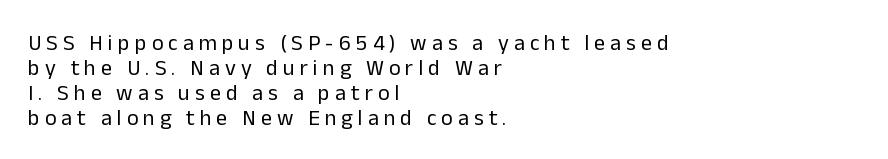
{"italic": "no", "bold": "no", "underline": "no", "align": "left", "line_spacing": "tight", "line_spacing_ratio": 1.13, "letter_spacing": "wide", "letter_spacing_em": 0.23, "glyph_px": 22}
